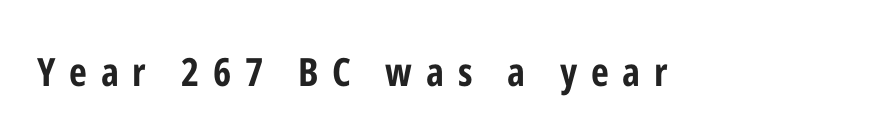
Q: Is the text bold? A: Yes.
Q: Is the text italic (slanted)? A: No, it is upright.
Q: Is the typeface a serif or a sans-serif typeface? A: Sans-serif.
Q: Is the text underlined? A: No.
Q: Is the spacing between letters normal or unusually wide? A: Unusually wide.
Q: Width (condensed, normal, or wide)? A: Condensed.
Q: Stroke contrast? A: Low.
Q: x-height? A: Medium.
Q: Monospaced? A: No.
